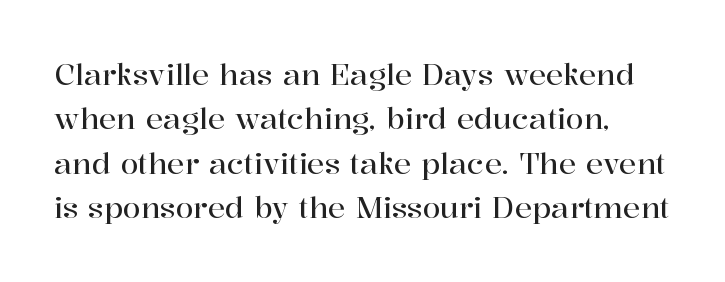
You could not count columns in this text — the font is proportionally spaced. Quick note: interline space is typical. The text was rendered using a seriffed face with decorative stroke endings. The typography opts for an upright posture over an oblique one. Glance below the letters and you will spot only blank space.
